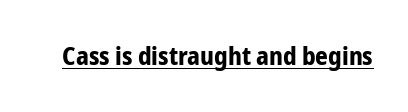
The face used here appears with an underline applied. Nope, not italic — everything's standing straight. This is heavy type, rendered in bold. Nobody touched the tracking dial on this one.
